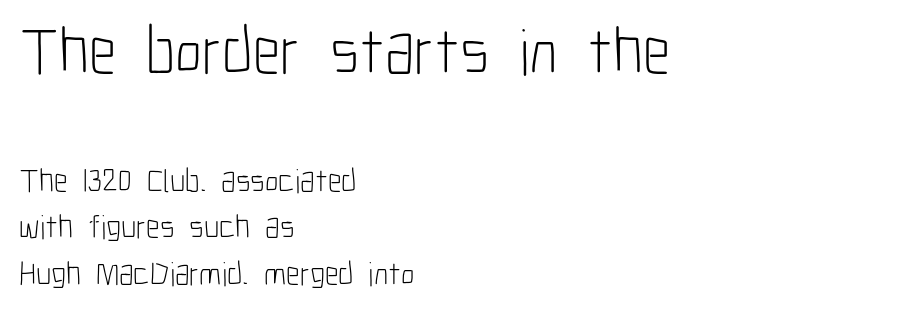
{"serif": "no", "italic": "no", "bold": "no", "weight": "light", "width": "condensed", "stroke_contrast": "low", "x_height": "medium", "monospaced": "no", "underline": "no", "align": "left", "line_spacing": "normal", "line_spacing_ratio": 1.4, "letter_spacing": "normal", "letter_spacing_em": 0.0, "larger_block": "first", "size_ratio": 2.0, "glyph_px": 66}
